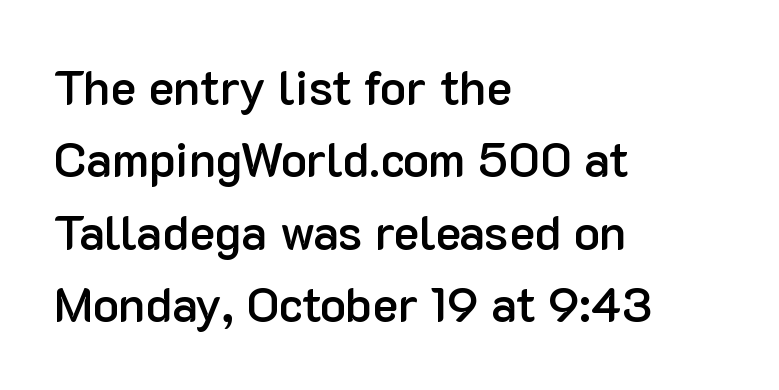
Here the glyphs are tracked normally, forming tight word shapes. Vertically, the passage feels balanced, rows spaced as you'd expect. Check where the strokes stop: nothing finishes them off — pure sans. The sample has been set in demibold, a notch under bold.
